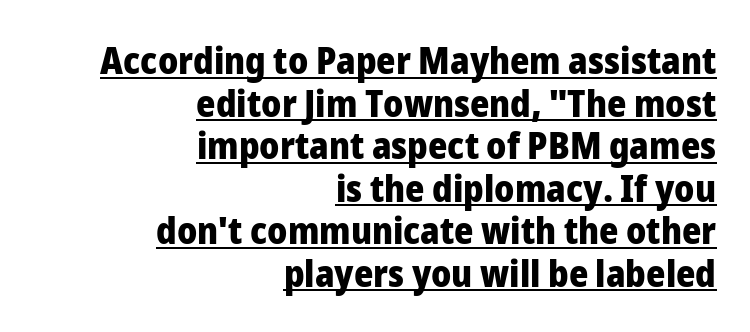
{"serif": "no", "italic": "no", "bold": "yes", "weight": "heavy", "width": "normal", "stroke_contrast": "low", "x_height": "medium", "monospaced": "no", "underline": "yes", "align": "right", "line_spacing": "tight", "line_spacing_ratio": 1.15, "letter_spacing": "normal", "letter_spacing_em": 0.0, "glyph_px": 37}
